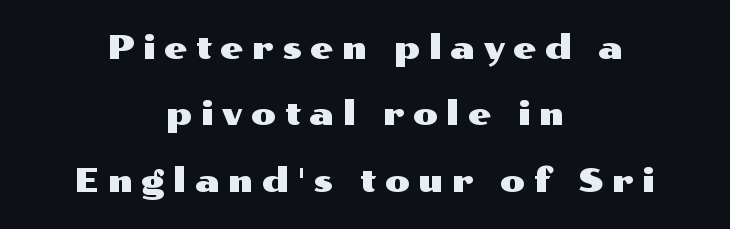
Q: Is the text italic (slanted)? A: No, it is upright.
Q: Is the typeface a serif or a sans-serif typeface? A: Sans-serif.
Q: Is the text underlined? A: No.
Q: How is the paragraph aligned? A: Centered.
Q: Is the spacing between letters normal or unusually wide? A: Unusually wide.
Q: Is the spacing between lines tight, normal or loose? A: Loose.
Q: Width (condensed, normal, or wide)? A: Wide.
Q: Stroke contrast? A: Medium.
Q: x-height? A: Medium.
Q: Monospaced? A: No.
